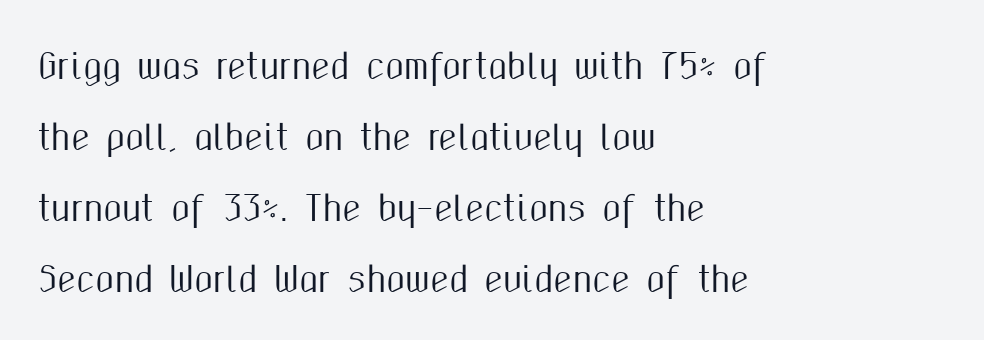
No feet cap the strokes, marking this as sans-serif type. The letters stand upright; this is a roman face. Compared with a centered layout, this one pins lines to the left instead. Words appear dense and cohesive because spacing is normal.
